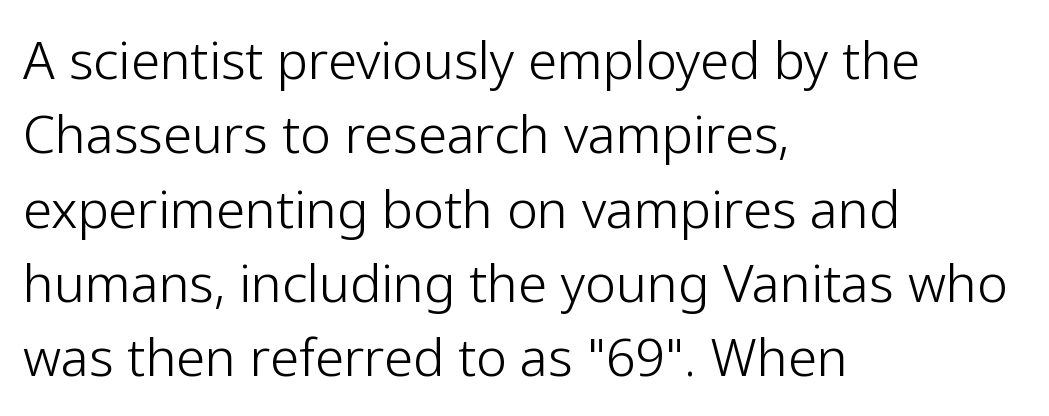
Q: Is the text bold? A: No.
Q: Is the text italic (slanted)? A: No, it is upright.
Q: Is the typeface a serif or a sans-serif typeface? A: Sans-serif.
Q: Is the text underlined? A: No.
Q: How is the paragraph aligned? A: Left-aligned.
Q: Is the spacing between letters normal or unusually wide? A: Normal.
Q: Is the spacing between lines tight, normal or loose? A: Normal.
Q: Width (condensed, normal, or wide)? A: Normal.
Q: Stroke contrast? A: Low.
Q: x-height? A: Medium.
Q: Monospaced? A: No.
